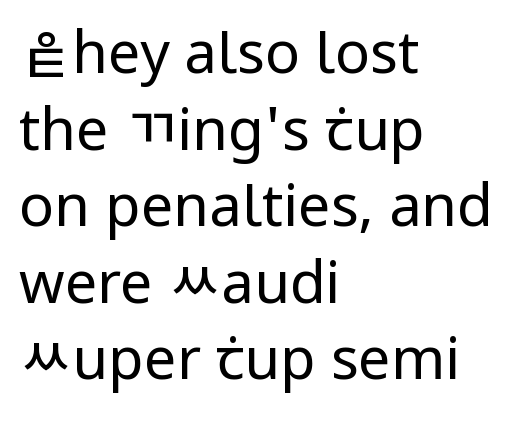
Q: Is the text bold? A: No.
Q: Is the text italic (slanted)? A: No, it is upright.
Q: Is the typeface a serif or a sans-serif typeface? A: Sans-serif.
Q: Is the text underlined? A: No.
Q: How is the paragraph aligned? A: Left-aligned.
Q: Is the spacing between letters normal or unusually wide? A: Normal.
Q: Is the spacing between lines tight, normal or loose? A: Normal.
Q: Width (condensed, normal, or wide)? A: Normal.
Q: Stroke contrast? A: Low.
Q: x-height? A: Medium.
Q: Monospaced? A: No.
